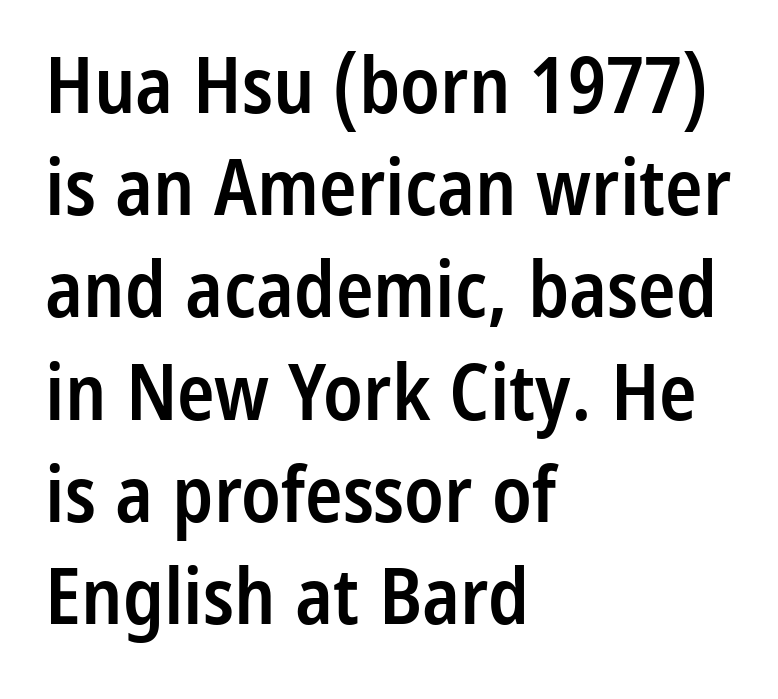
The image shows 78 px semibold, condensed sans-serif type, upright; set left-aligned, normal line spacing (1.31x), normal letter spacing, not underlined; low stroke contrast and a medium x-height.
